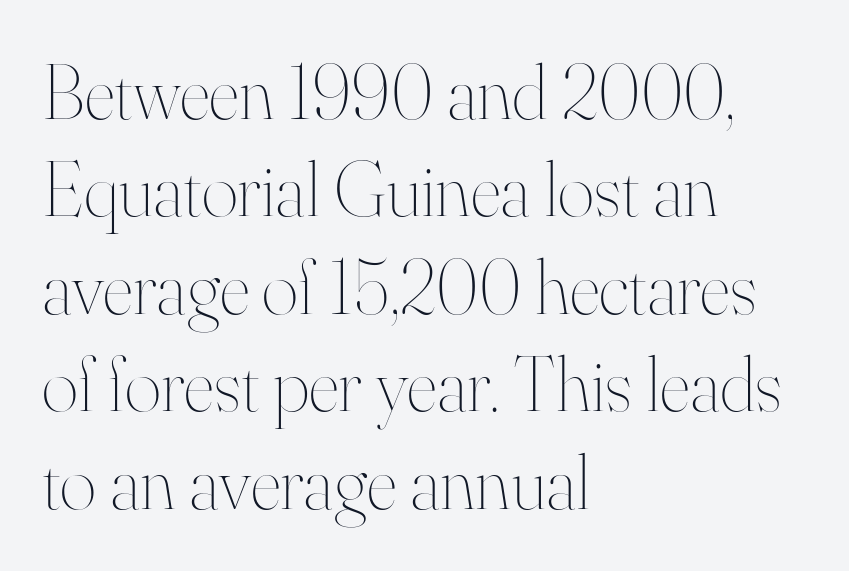
Q: Is the text bold? A: No.
Q: Is the text italic (slanted)? A: No, it is upright.
Q: Is the text underlined? A: No.
Q: How is the paragraph aligned? A: Left-aligned.
Q: Is the spacing between letters normal or unusually wide? A: Normal.
Q: Is the spacing between lines tight, normal or loose? A: Normal.
Q: Width (condensed, normal, or wide)? A: Normal.
Q: Stroke contrast? A: High.
Q: x-height? A: Small.
Q: Monospaced? A: No.
